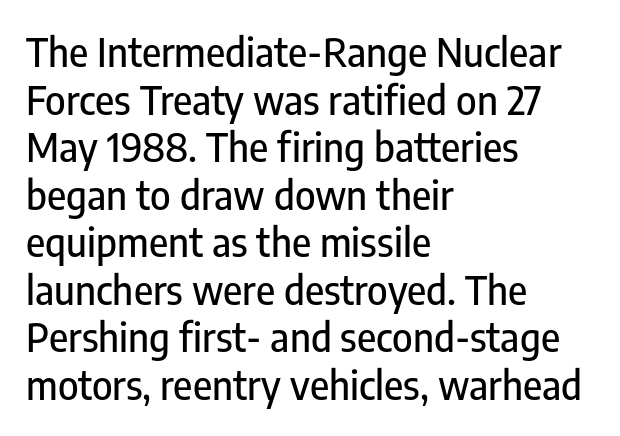
Underlining? Definitely not there. The letters sit at their default tracking, neither squeezed nor spread. Reading down the block, your eye returns to a fixed left position each line. The glyphs in this specimen are sans serif. This sample has the flowing, uneven cadence of proportional lettering. Upright lettering throughout.
